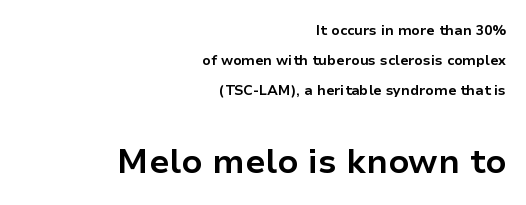
The image shows 34 px bold sans-serif type, upright; set right-aligned, loose line spacing (2.16x), normal letter spacing, not underlined; the second (bottom) block is 2.43x larger; low stroke contrast and a medium x-height.
